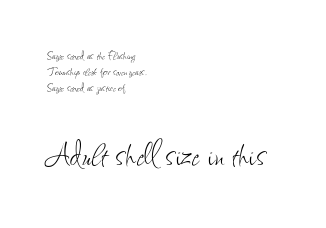
Q: Is the text bold? A: No.
Q: Is the text italic (slanted)? A: Yes.
Q: Is the text underlined? A: No.
Q: How is the paragraph aligned? A: Left-aligned.
Q: Is the spacing between letters normal or unusually wide? A: Normal.
Q: Which block of text is set in a larger size, the first (top) or the second (bottom)? A: The second (bottom) one.
Q: Width (condensed, normal, or wide)? A: Condensed.
Q: Stroke contrast? A: Low.
Q: x-height? A: Small.
Q: Monospaced? A: No.
